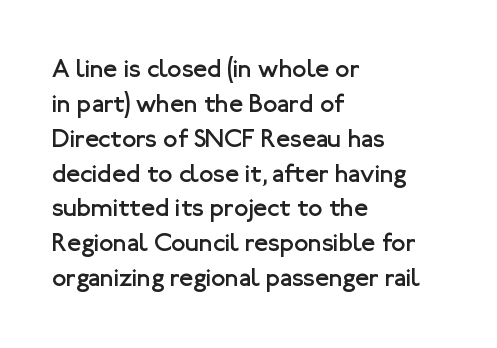
The strip under each line holds only bare page. Short note: letters normally spaced. The axis of the letterforms is exactly vertical. Line spacing here is normal. The rendering anchors every line to the left-hand side.
